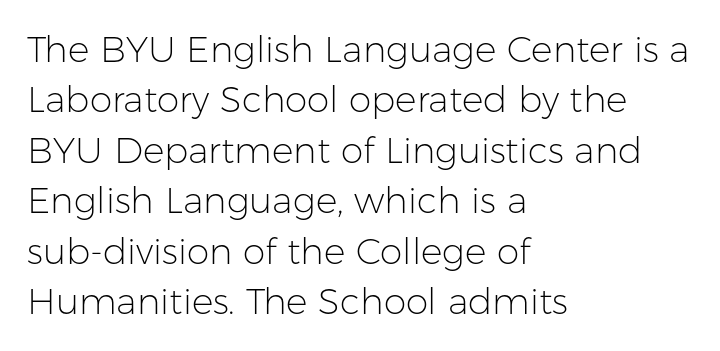
{"serif": "no", "italic": "no", "bold": "no", "weight": "light", "width": "normal", "stroke_contrast": "low", "x_height": "medium", "monospaced": "no", "underline": "no", "align": "left", "line_spacing": "normal", "line_spacing_ratio": 1.4, "letter_spacing": "normal", "letter_spacing_em": 0.0, "glyph_px": 36}
